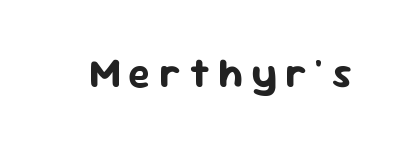
The image shows 41 px bold sans-serif type, upright; set unusually wide letter spacing (+0.21 em), not underlined; low stroke contrast and a medium x-height.
